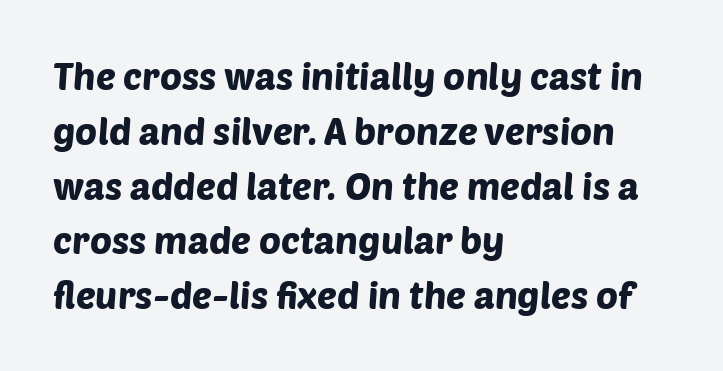
Spacing between characters is what you'd get straight out of the box. The face used here is proportionally spaced, like ordinary book or web type. Vertical spacing — default. Plain, unruled lines of type. Look at the bottom of the vertical strokes: they stop flat, with no serifs.
